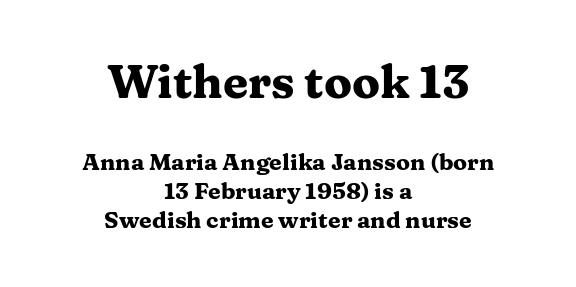
Q: Is the text bold? A: Yes.
Q: Is the text italic (slanted)? A: No, it is upright.
Q: Is the typeface a serif or a sans-serif typeface? A: Serif.
Q: Is the text underlined? A: No.
Q: How is the paragraph aligned? A: Centered.
Q: Is the spacing between letters normal or unusually wide? A: Normal.
Q: Is the spacing between lines tight, normal or loose? A: Normal.
Q: Which block of text is set in a larger size, the first (top) or the second (bottom)? A: The first (top) one.
Q: Width (condensed, normal, or wide)? A: Wide.
Q: Stroke contrast? A: Medium.
Q: x-height? A: Medium.
Q: Monospaced? A: No.
